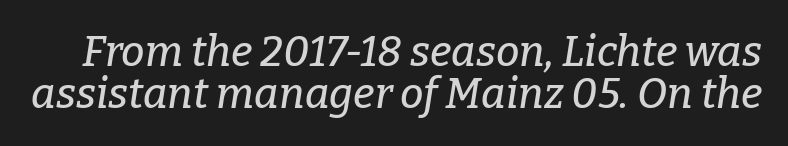
{"serif": "yes", "italic": "yes", "lean": "right", "slant_degrees": 9, "width": "normal", "stroke_contrast": "low", "x_height": "medium", "monospaced": "no", "underline": "no", "line_spacing": "tight", "line_spacing_ratio": 0.99, "letter_spacing": "normal", "letter_spacing_em": 0.0, "glyph_px": 42}
